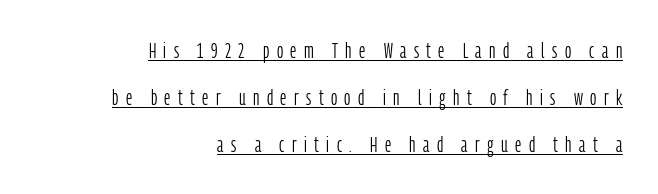
Q: Is the text bold? A: No.
Q: Is the text italic (slanted)? A: No, it is upright.
Q: Is the text underlined? A: Yes.
Q: How is the paragraph aligned? A: Right-aligned.
Q: Is the spacing between letters normal or unusually wide? A: Unusually wide.
Q: Is the spacing between lines tight, normal or loose? A: Loose.
